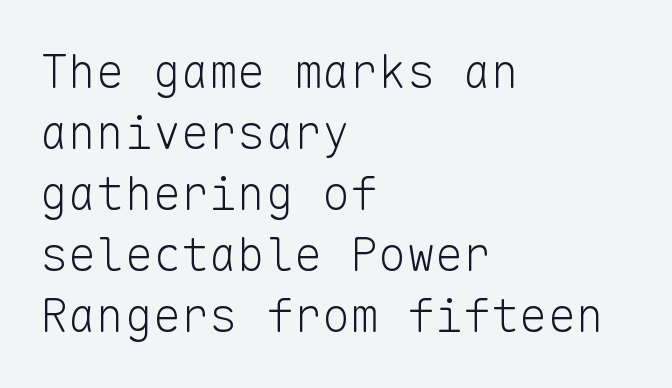
{"serif": "no", "italic": "no", "bold": "no", "weight": "light", "width": "normal", "stroke_contrast": "low", "x_height": "medium", "monospaced": "yes", "underline": "no", "align": "left", "line_spacing": "normal", "line_spacing_ratio": 1.3, "letter_spacing": "normal", "letter_spacing_em": 0.0, "glyph_px": 47}
